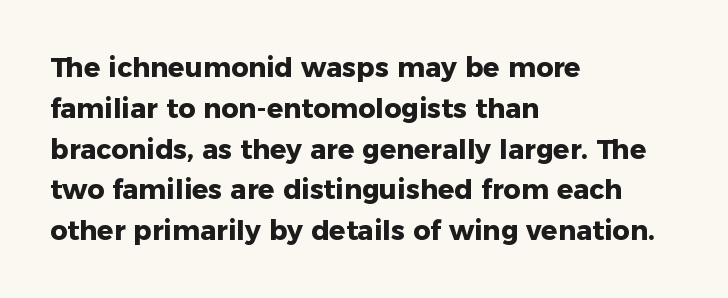
The image shows 27 px bold type, upright; set left-aligned, normal line spacing (1.51x), normal letter spacing, not underlined.
